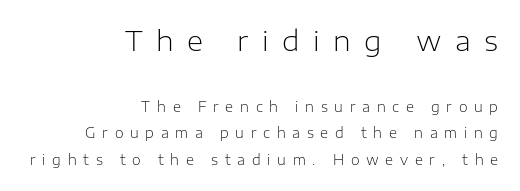
Look at the glyph heights: the upper group is clearly the bigger setting. The type family on display is of the sans-serif kind. Unbolded letterforms with no extra heft. Proportional: the letters do not fall into vertical columns. The face used here is rendered with a markedly widened letterfit. Teacher's note: observe the even right margin — that is flush-right alignment.
